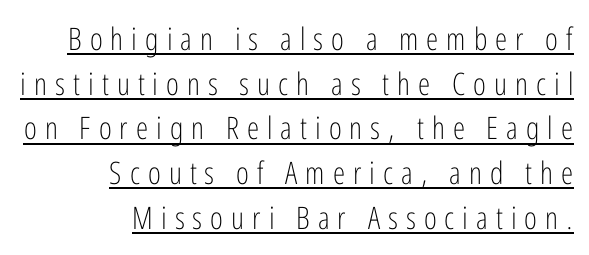
Q: Is the text bold? A: No.
Q: Is the text italic (slanted)? A: No, it is upright.
Q: Is the typeface a serif or a sans-serif typeface? A: Sans-serif.
Q: Is the text underlined? A: Yes.
Q: How is the paragraph aligned? A: Right-aligned.
Q: Is the spacing between letters normal or unusually wide? A: Unusually wide.
Q: Is the spacing between lines tight, normal or loose? A: Normal.
Q: Width (condensed, normal, or wide)? A: Condensed.
Q: Stroke contrast? A: Low.
Q: x-height? A: Medium.
Q: Monospaced? A: No.
